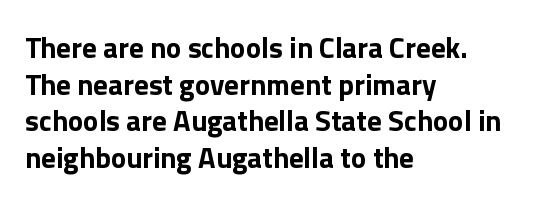
{"serif": "no", "italic": "no", "bold": "yes", "weight": "bold", "width": "normal", "x_height": "medium", "monospaced": "no", "underline": "no", "align": "left", "line_spacing": "normal", "line_spacing_ratio": 1.26, "letter_spacing": "normal", "letter_spacing_em": 0.0, "glyph_px": 29}
